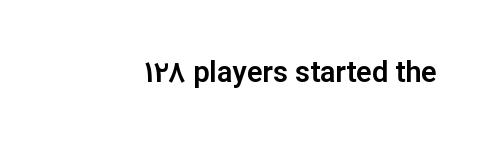
Q: Is the text italic (slanted)? A: No, it is upright.
Q: Is the typeface a serif or a sans-serif typeface? A: Sans-serif.
Q: Is the text underlined? A: No.
Q: Is the spacing between letters normal or unusually wide? A: Normal.
Q: Width (condensed, normal, or wide)? A: Normal.
Q: Stroke contrast? A: Low.
Q: x-height? A: Medium.
Q: Monospaced? A: No.
